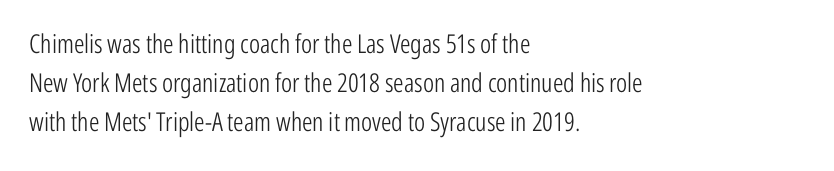
{"italic": "no", "bold": "no", "underline": "no", "align": "left", "line_spacing": "normal", "line_spacing_ratio": 1.5, "letter_spacing": "normal", "letter_spacing_em": 0.0, "glyph_px": 26}
